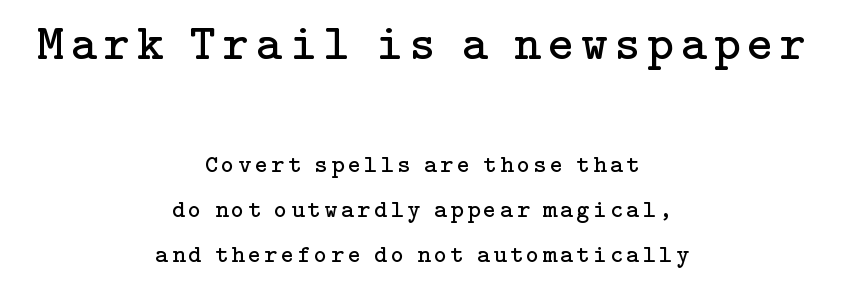
Size contrast runs from large at the top to small at the bottom. Is this a heavy cut? Hardly; it is regular or lighter. The typography opts for an upright posture over an oblique one. The compositor balanced each line on the midline.
